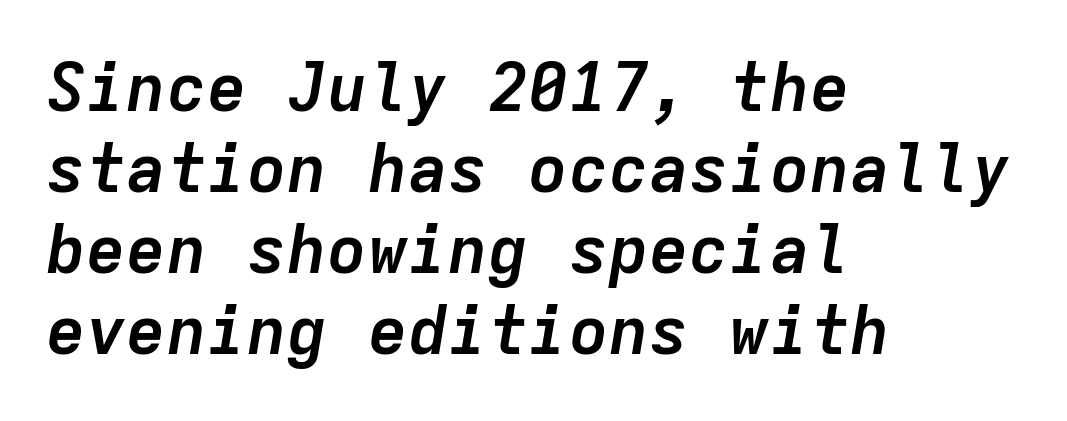
{"italic": "yes", "lean": "right", "slant_degrees": 9, "bold": "yes", "weight": "semibold", "width": "normal", "stroke_contrast": "low", "x_height": "medium", "monospaced": "yes", "underline": "no", "align": "left", "line_spacing_ratio": 1.21, "letter_spacing": "normal", "letter_spacing_em": 0.0, "glyph_px": 67}
